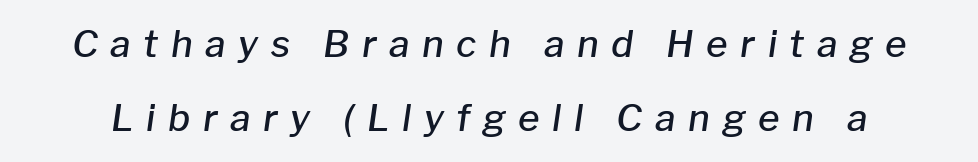
The image shows 37 px semibold type, italic (leaning right); set loose line spacing (1.99x), unusually wide letter spacing (+0.34 em), not underlined; low stroke contrast and a medium x-height.
